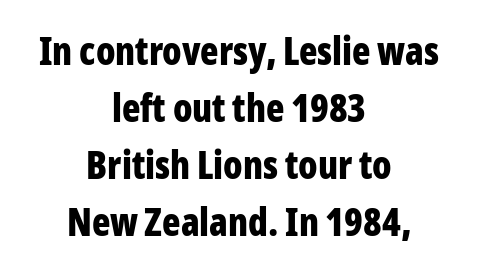
Q: Is the text bold? A: Yes.
Q: Is the text italic (slanted)? A: No, it is upright.
Q: Is the typeface a serif or a sans-serif typeface? A: Sans-serif.
Q: Is the text underlined? A: No.
Q: How is the paragraph aligned? A: Centered.
Q: Is the spacing between letters normal or unusually wide? A: Normal.
Q: Is the spacing between lines tight, normal or loose? A: Normal.
Q: Width (condensed, normal, or wide)? A: Condensed.
Q: Stroke contrast? A: Low.
Q: x-height? A: Medium.
Q: Monospaced? A: No.
